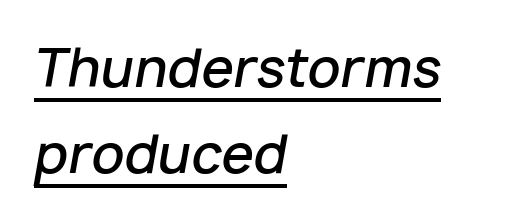
The image shows 52 px semibold type, italic (leaning right); set left-aligned, normal line spacing (1.65x), normal letter spacing, underlined; low stroke contrast and a medium x-height.
